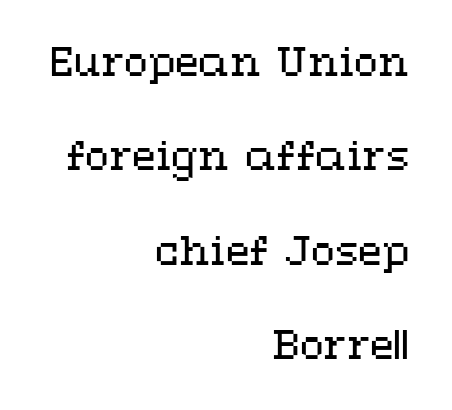
A typesetter would call this zero additional tracking. A bare baseline throughout the passage. This sample uses an upright cut, with every glyph sitting square on the baseline. Compared with typical paragraphs, the rows here are farther apart. Proportional: the letters do not fall into vertical columns.
